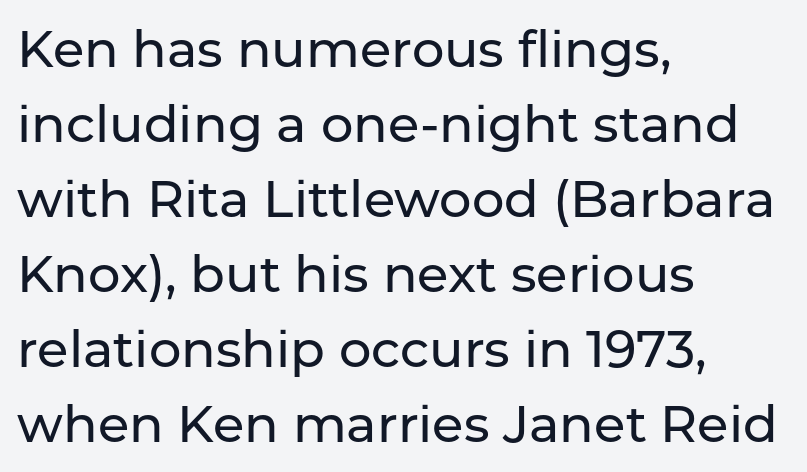
Every row of glyphs begins at an identical x-position on the left. What kind of face is this? One without serifs — a sans. Short note: letters normally spaced. What's the leading like? Ordinary, nothing unusual. The face used here is proportionally spaced, like ordinary book or web type. The specimen reads as upright at a glance.
